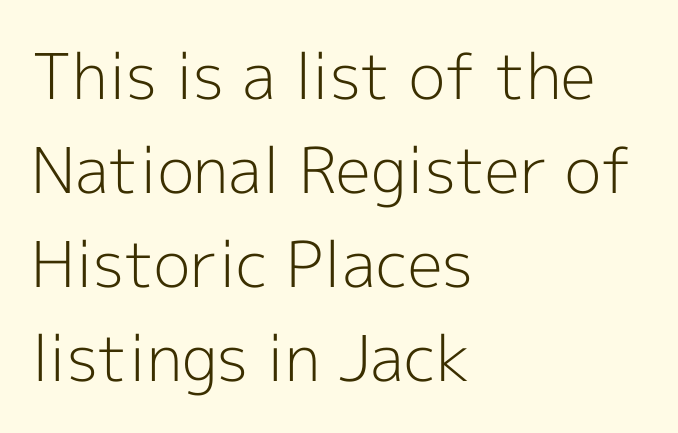
Notice how the passage keeps a crisp vertical edge on the left only. Grotesque or geometric, the face here clearly has no serifs. Each row of text sits above clean, open space. Tracking value appears to be zero — textbook default spacing. Stroke thickness stays within the range of a standard reading face or lighter. Does the lettering tilt? It doesn't — this is upright.
